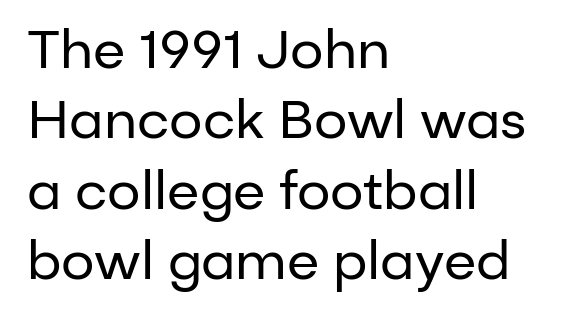
{"serif": "no", "italic": "no", "bold": "no", "weight": "regular", "width": "normal", "stroke_contrast": "low", "x_height": "medium", "monospaced": "no", "underline": "no", "align": "left", "line_spacing": "normal", "line_spacing_ratio": 1.33, "letter_spacing": "normal", "letter_spacing_em": 0.0, "glyph_px": 53}
